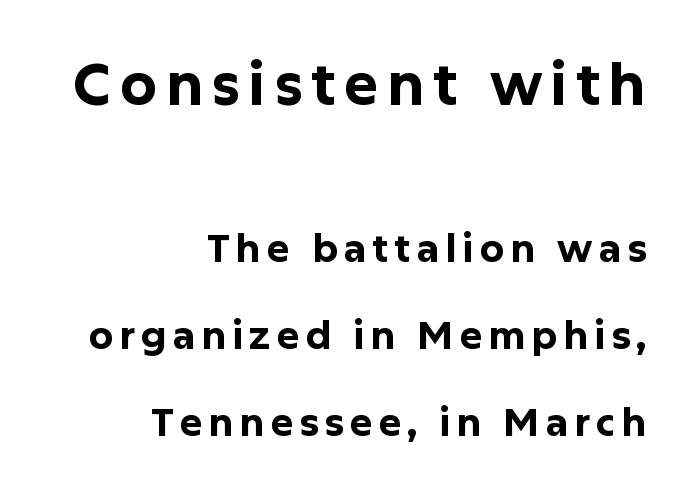
The image shows 58 px bold sans-serif type, upright; set right-aligned, loose line spacing (2.23x), not underlined; the first (top) block is 1.49x larger; low stroke contrast and a medium x-height.
